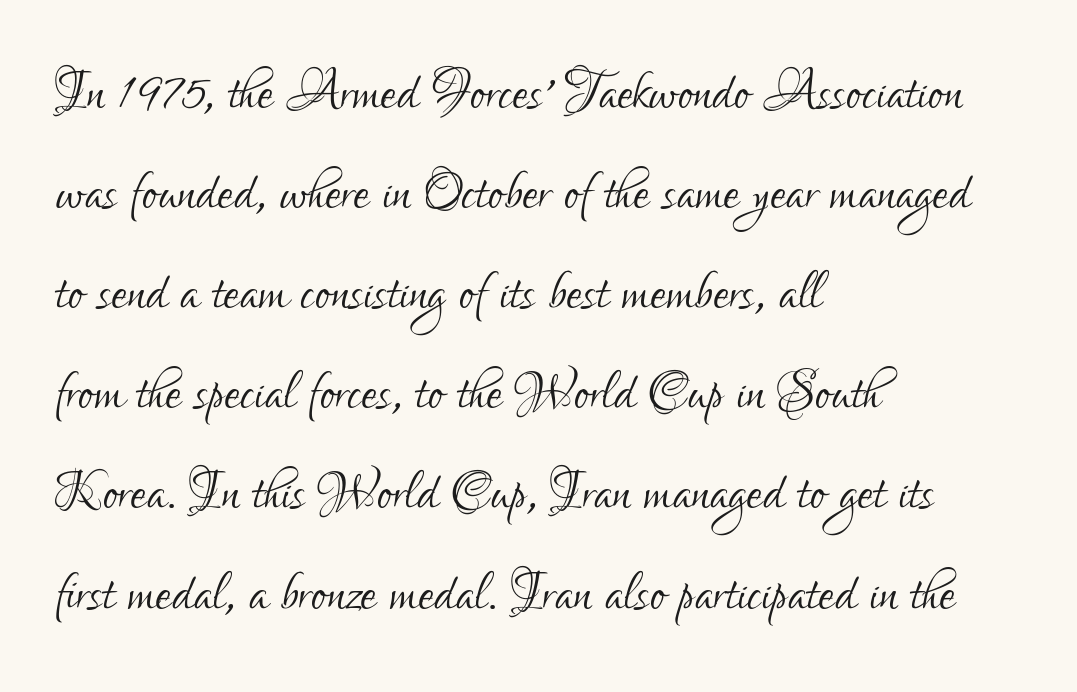
The image shows 71 px light, condensed sans-serif type; set left-aligned, normal line spacing (1.41x), normal letter spacing, not underlined; low stroke contrast and a small x-height.
